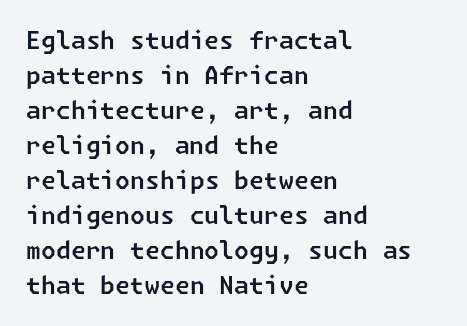
The image shows 24 px text type; set left-aligned, normal line spacing (1.46x), normal letter spacing, not underlined.
